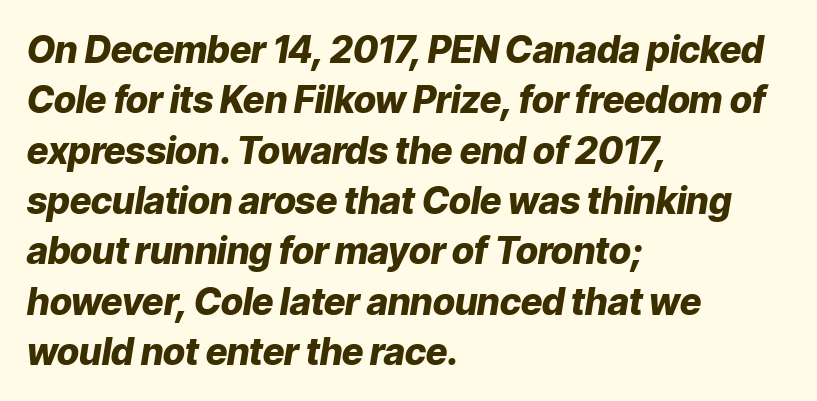
{"italic": "yes", "lean": "right", "slant_degrees": 9, "bold": "yes", "weight": "heavy", "width": "normal", "stroke_contrast": "low", "x_height": "medium", "monospaced": "no", "underline": "no", "align": "left", "line_spacing": "normal", "line_spacing_ratio": 1.36, "letter_spacing": "normal", "letter_spacing_em": 0.0, "glyph_px": 37}
